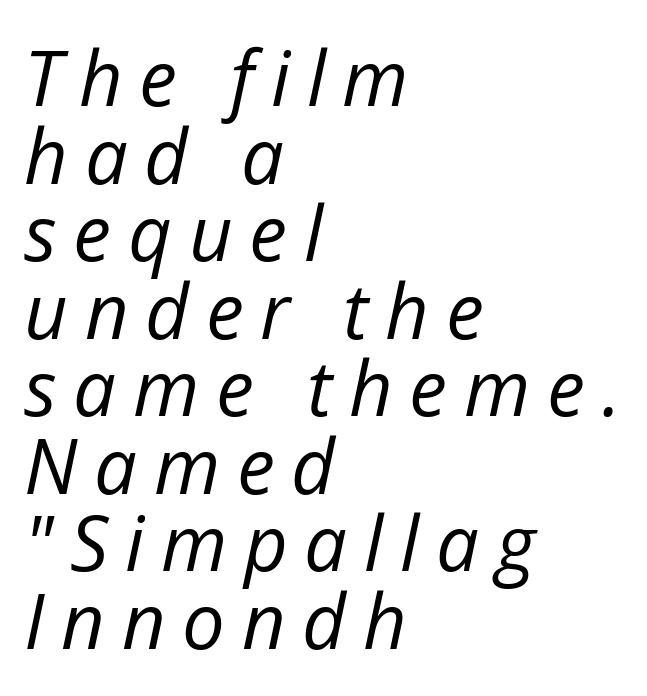
{"italic": "yes", "lean": "right", "slant_degrees": 12, "bold": "no", "weight": "regular", "width": "normal", "stroke_contrast": "low", "x_height": "medium", "monospaced": "no", "underline": "no", "align": "left", "line_spacing": "tight", "line_spacing_ratio": 1.02, "letter_spacing": "wide", "letter_spacing_em": 0.22, "glyph_px": 76}
